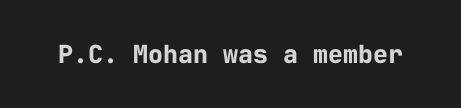
Q: Is the text bold? A: Yes.
Q: Is the text italic (slanted)? A: No, it is upright.
Q: Is the text underlined? A: No.
Q: Is the spacing between letters normal or unusually wide? A: Normal.
